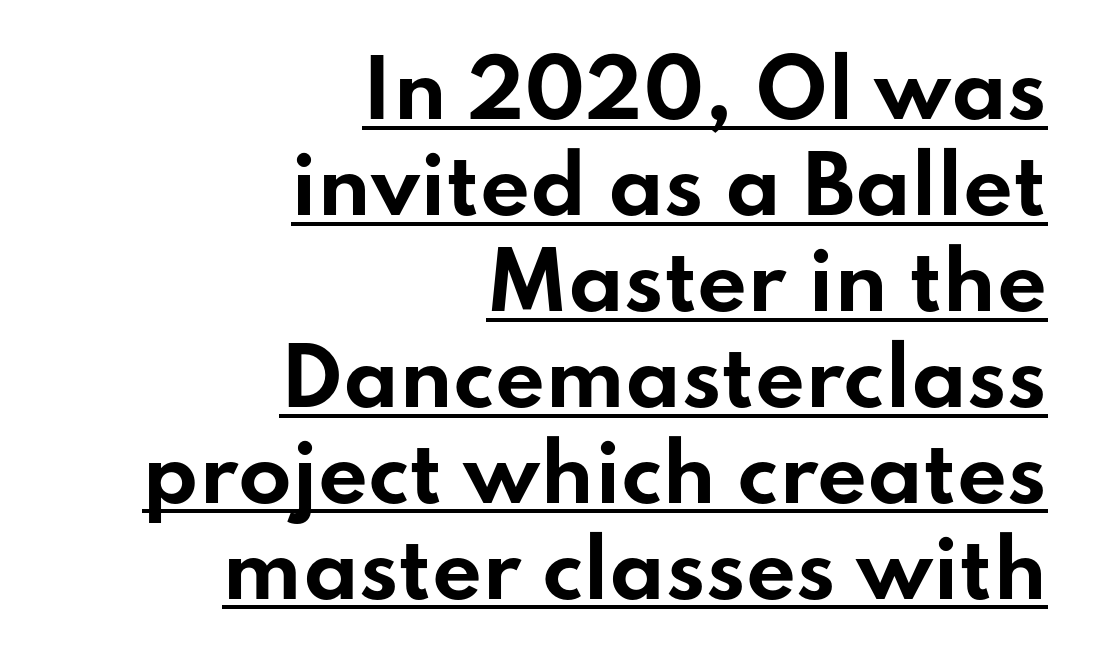
{"serif": "no", "italic": "no", "bold": "yes", "weight": "bold", "width": "wide", "stroke_contrast": "low", "x_height": "small", "monospaced": "no", "underline": "yes", "align": "right", "line_spacing_ratio": 1.23, "letter_spacing": "normal", "letter_spacing_em": 0.0, "glyph_px": 78}
